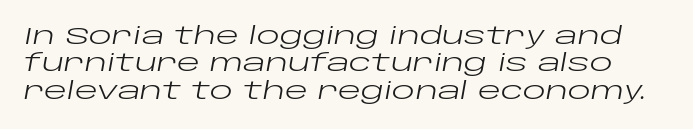
Q: Is the text bold? A: No.
Q: Is the text italic (slanted)? A: Yes, it leans right by about 10 degrees.
Q: Is the text underlined? A: No.
Q: Is the spacing between letters normal or unusually wide? A: Normal.
Q: Is the spacing between lines tight, normal or loose? A: Tight.
